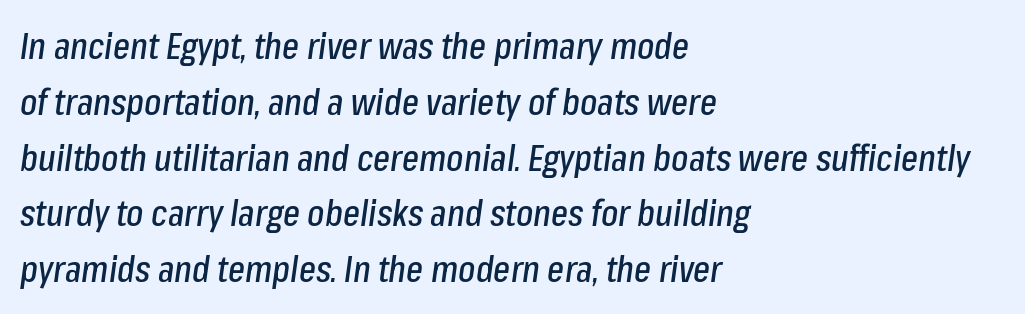
Notice how the stems are inclined rather than vertical — that's the hallmark of italics. This sample keeps an unexceptional amount of space between lines. A student would call this left alignment; a typographer would say flush left, rag right. The line texture is even and compact thanks to regular tracking.
